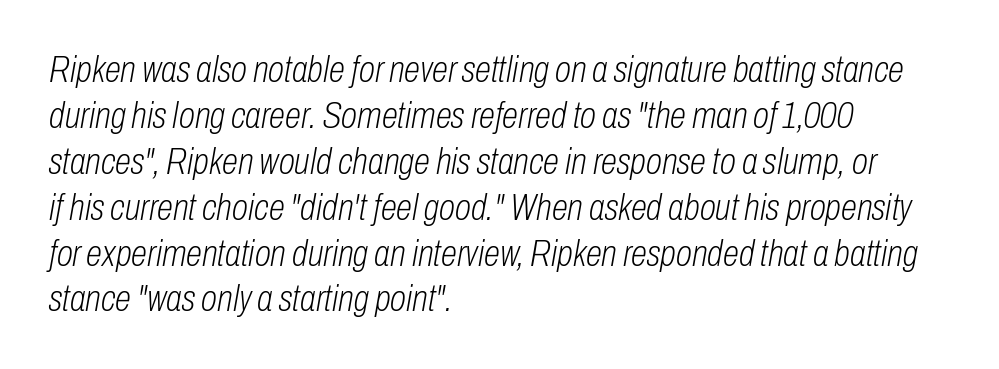
Q: Is the text bold? A: No.
Q: Is the text italic (slanted)? A: Yes, it leans right by about 10 degrees.
Q: Is the text underlined? A: No.
Q: How is the paragraph aligned? A: Left-aligned.
Q: Is the spacing between letters normal or unusually wide? A: Normal.
Q: Width (condensed, normal, or wide)? A: Condensed.
Q: Stroke contrast? A: Low.
Q: x-height? A: Medium.
Q: Monospaced? A: No.
